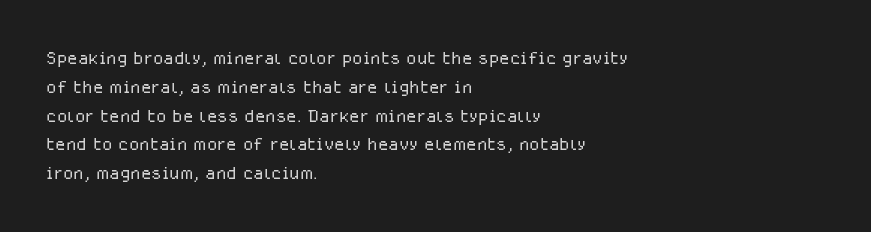
{"italic": "no", "bold": "no", "underline": "no", "align": "left", "line_spacing_ratio": 1.2, "letter_spacing": "normal", "letter_spacing_em": 0.0, "glyph_px": 24}
